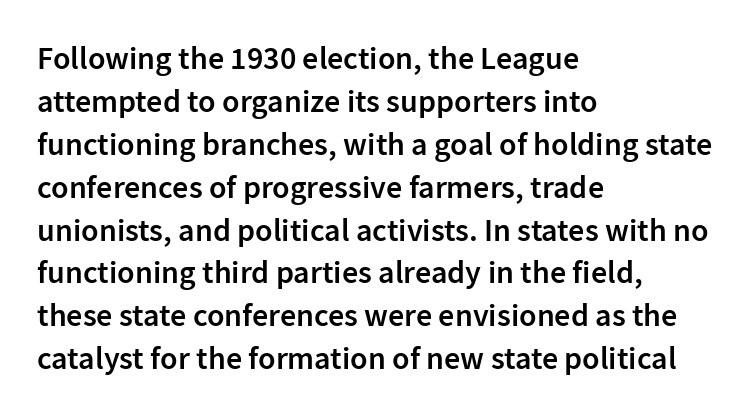
Q: Is the text bold? A: Semi-bold.
Q: Is the text italic (slanted)? A: No, it is upright.
Q: Is the typeface a serif or a sans-serif typeface? A: Sans-serif.
Q: Is the text underlined? A: No.
Q: How is the paragraph aligned? A: Left-aligned.
Q: Is the spacing between letters normal or unusually wide? A: Normal.
Q: Is the spacing between lines tight, normal or loose? A: Normal.
Q: Width (condensed, normal, or wide)? A: Normal.
Q: Stroke contrast? A: Low.
Q: x-height? A: Medium.
Q: Monospaced? A: No.
